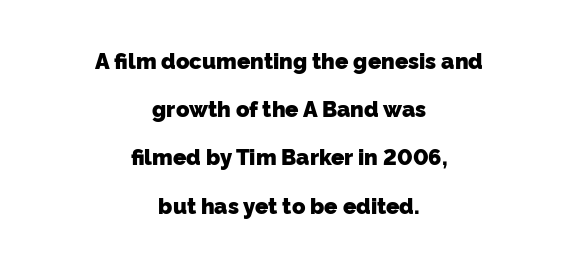
{"bold": "yes", "underline": "no", "align": "center", "line_spacing": "loose", "line_spacing_ratio": 2.19, "letter_spacing": "normal", "letter_spacing_em": 0.0, "glyph_px": 22}
